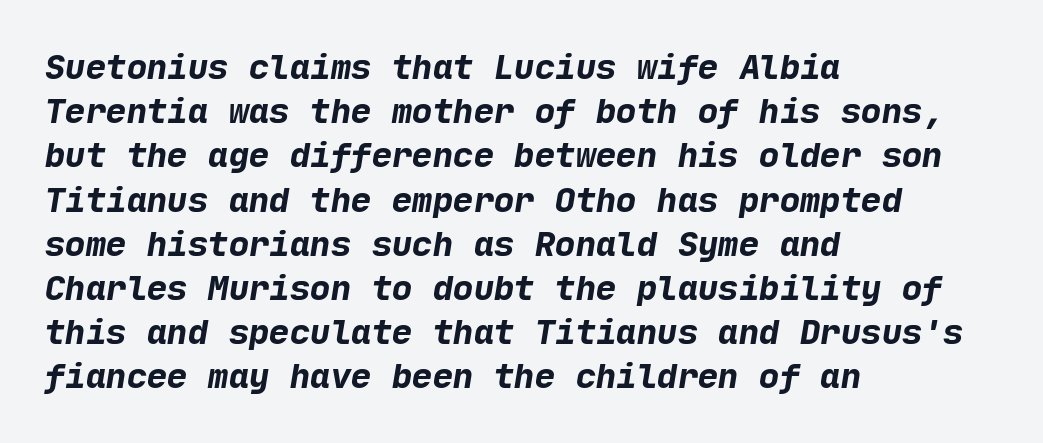
The image shows 34 px bold sans-serif type; set left-aligned, normal line spacing (1.3x), normal letter spacing, not underlined; low stroke contrast and a medium x-height.
